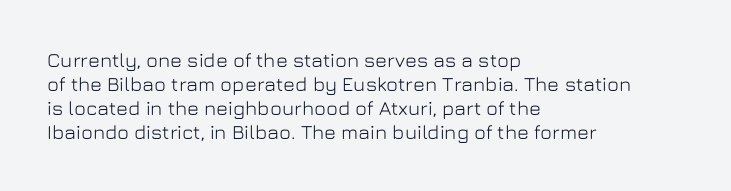
Does the lettering tilt? It doesn't — this is upright. The lines are quadded left. Unmarked baselines from the first word to the last. Characters follow at the spacing the type designer built in.
